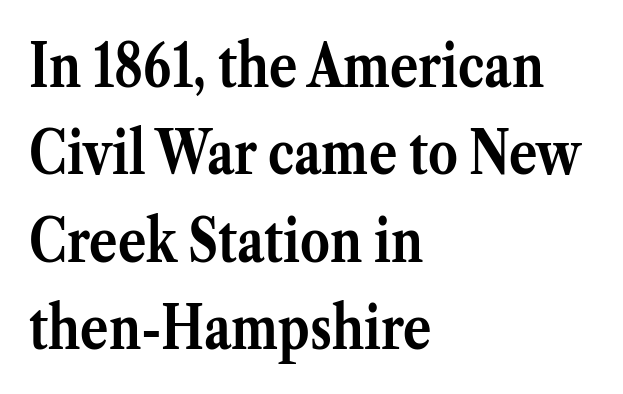
The image shows 59 px semibold serif type, upright; set left-aligned, normal line spacing (1.48x), normal letter spacing, not underlined; medium stroke contrast and a medium x-height.
